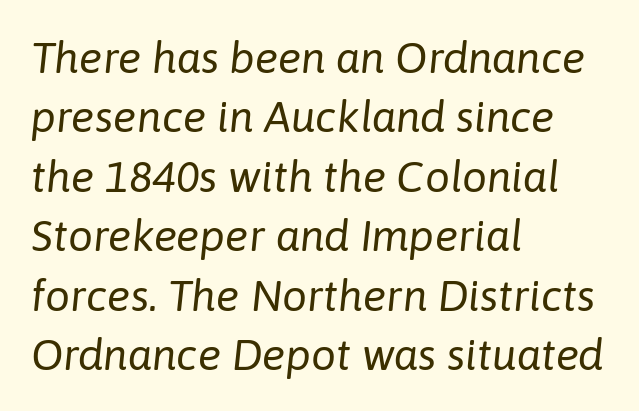
Q: Is the text bold? A: No.
Q: Is the text italic (slanted)? A: Yes, it leans right by about 6 degrees.
Q: Is the text underlined? A: No.
Q: How is the paragraph aligned? A: Left-aligned.
Q: Is the spacing between letters normal or unusually wide? A: Normal.
Q: Is the spacing between lines tight, normal or loose? A: Normal.
Q: Width (condensed, normal, or wide)? A: Normal.
Q: Stroke contrast? A: Low.
Q: x-height? A: Medium.
Q: Monospaced? A: No.
